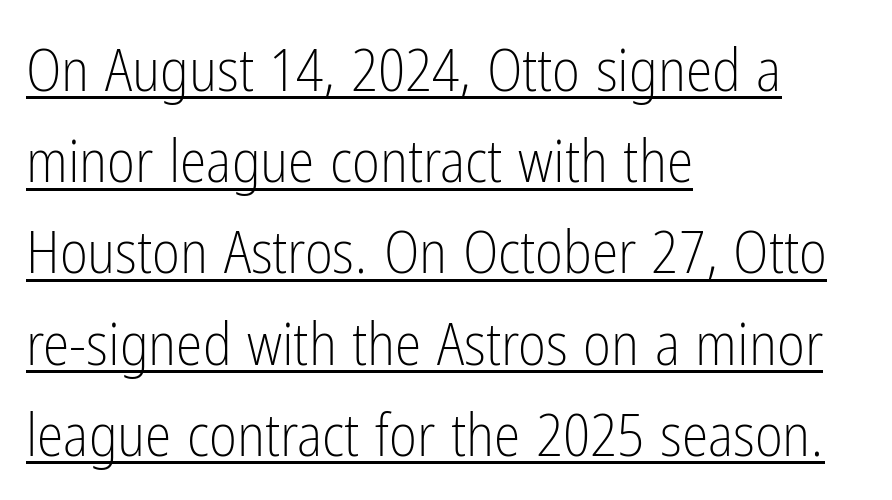
Q: Is the text bold? A: No.
Q: Is the text italic (slanted)? A: No, it is upright.
Q: Is the typeface a serif or a sans-serif typeface? A: Sans-serif.
Q: Is the text underlined? A: Yes.
Q: How is the paragraph aligned? A: Left-aligned.
Q: Is the spacing between letters normal or unusually wide? A: Normal.
Q: Is the spacing between lines tight, normal or loose? A: Normal.
Q: Width (condensed, normal, or wide)? A: Condensed.
Q: Stroke contrast? A: Low.
Q: x-height? A: Medium.
Q: Monospaced? A: No.
